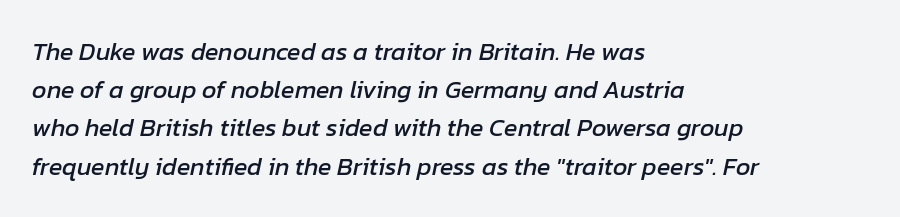
{"italic": "yes", "lean": "right", "slant_degrees": 12, "underline": "no", "align": "left", "line_spacing": "normal", "line_spacing_ratio": 1.53, "letter_spacing": "normal", "letter_spacing_em": 0.0, "glyph_px": 25}
